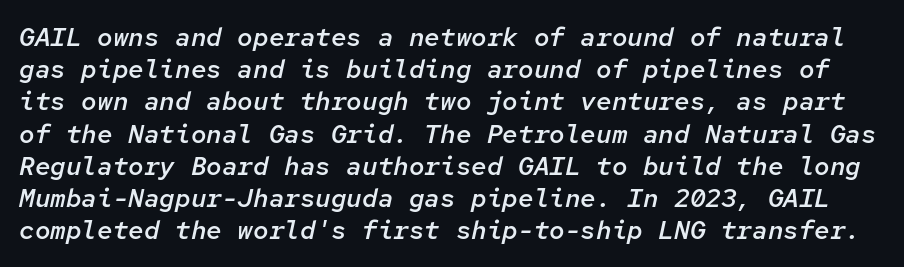
The image shows 26 px text type, italic (leaning right); set line spacing 1.24x, normal letter spacing, not underlined.
